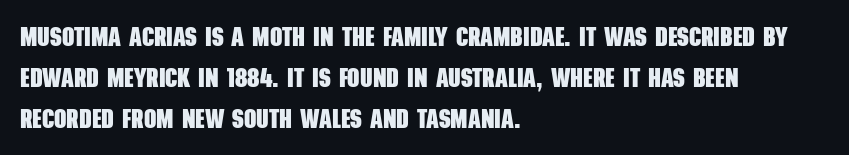
{"bold": "yes", "underline": "no", "align": "left", "line_spacing": "normal", "line_spacing_ratio": 1.51, "letter_spacing": "normal", "letter_spacing_em": 0.0, "glyph_px": 27}
